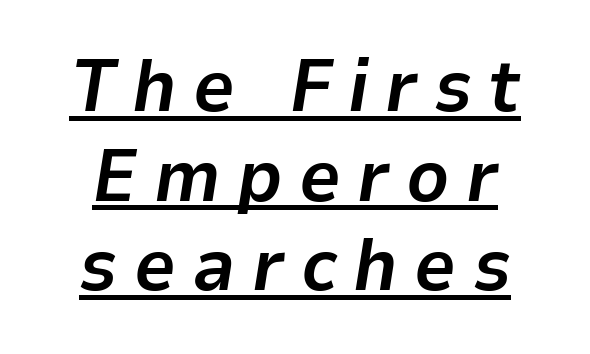
Q: Is the text bold? A: Yes.
Q: Is the text italic (slanted)? A: Yes, it leans right by about 9 degrees.
Q: Is the text underlined? A: Yes.
Q: How is the paragraph aligned? A: Centered.
Q: Is the spacing between letters normal or unusually wide? A: Unusually wide.
Q: Width (condensed, normal, or wide)? A: Normal.
Q: Stroke contrast? A: Low.
Q: x-height? A: Medium.
Q: Monospaced? A: No.
